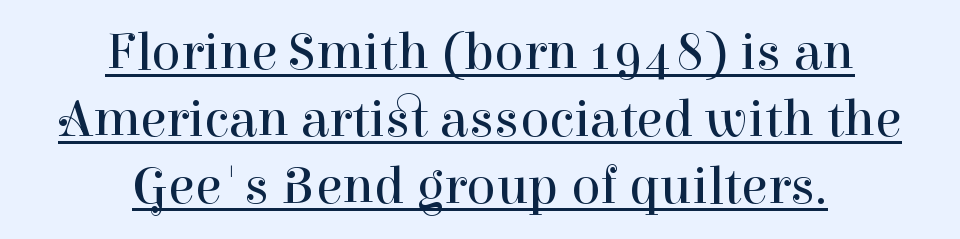
Q: Is the text bold? A: No.
Q: Is the text italic (slanted)? A: No, it is upright.
Q: Is the typeface a serif or a sans-serif typeface? A: Serif.
Q: Is the text underlined? A: Yes.
Q: How is the paragraph aligned? A: Centered.
Q: Is the spacing between letters normal or unusually wide? A: Normal.
Q: Width (condensed, normal, or wide)? A: Normal.
Q: Stroke contrast? A: High.
Q: x-height? A: Medium.
Q: Monospaced? A: No.
